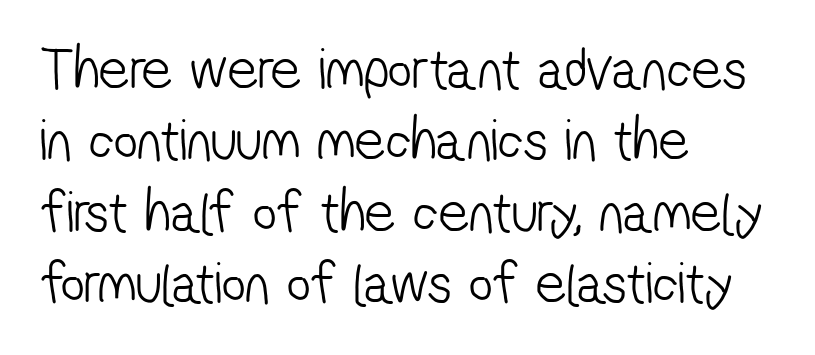
You could not count columns in this text — the font is proportionally spaced. The face used here is rendered with its standard letterfit. Descender tails drop into unmarked territory. No feet cap the strokes, marking this as sans-serif type. Letters have the restrained weight of plain body copy at most.
